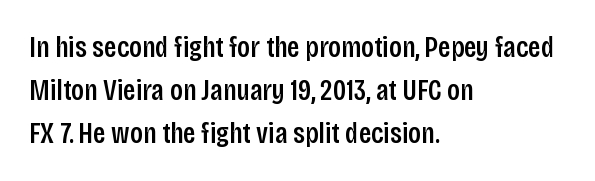
The image shows 30 px condensed sans-serif type, upright; set left-aligned, normal line spacing (1.43x), normal letter spacing, not underlined; low stroke contrast and a large x-height.
